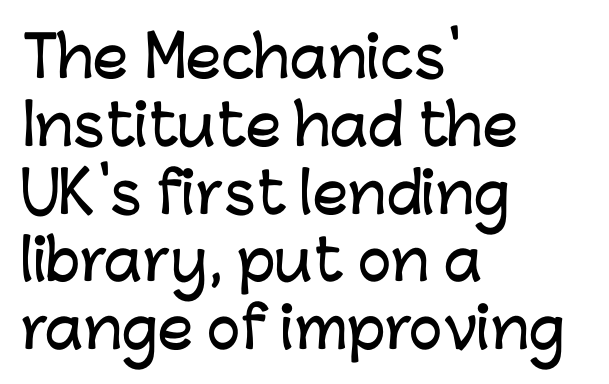
Posture: vertical. Standard letterfit; no display-style spreading of the glyphs. Looks like regular typesetting: each glyph gets only the width it needs. Horizontally, the lines are justified to the leading edge only. Unmarked baselines from the first word to the last. Serif or sans? Sans — the stroke terminals are bare.
